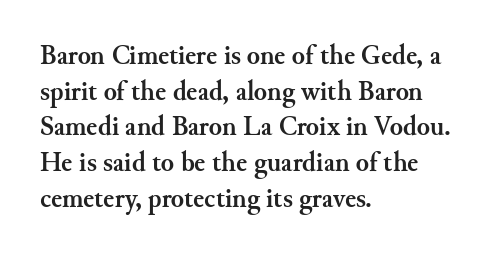
The image shows 27 px bold type, upright; set left-aligned, normal line spacing (1.32x), normal letter spacing, not underlined.
